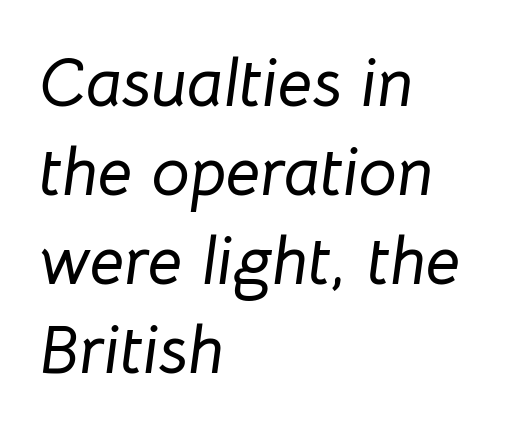
{"italic": "yes", "lean": "right", "slant_degrees": 8, "width": "normal", "stroke_contrast": "low", "x_height": "medium", "monospaced": "no", "underline": "no", "align": "left", "line_spacing": "normal", "line_spacing_ratio": 1.31, "letter_spacing": "normal", "letter_spacing_em": 0.0, "glyph_px": 68}
